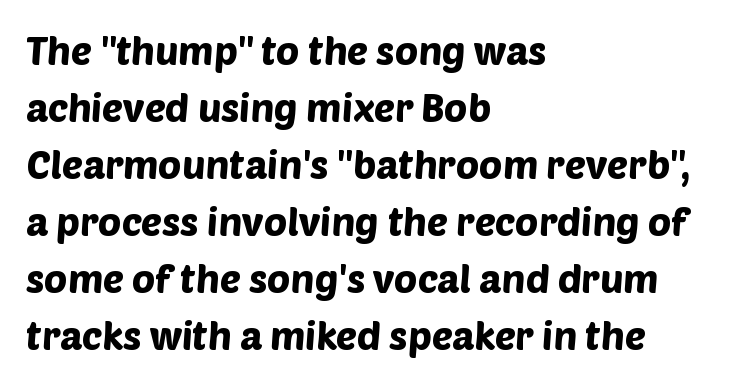
The image shows 39 px sans-serif type; set left-aligned, normal line spacing (1.46x), normal letter spacing, not underlined; low stroke contrast and a large x-height.
